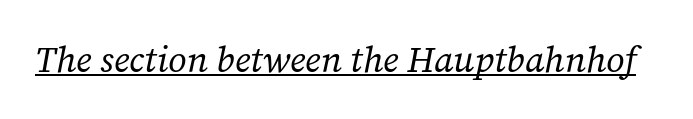
Q: Is the text bold? A: No.
Q: Is the text italic (slanted)? A: Yes, it leans right by about 12 degrees.
Q: Is the typeface a serif or a sans-serif typeface? A: Serif.
Q: Is the text underlined? A: Yes.
Q: Is the spacing between letters normal or unusually wide? A: Normal.
Q: Width (condensed, normal, or wide)? A: Normal.
Q: Stroke contrast? A: Low.
Q: x-height? A: Medium.
Q: Monospaced? A: No.
